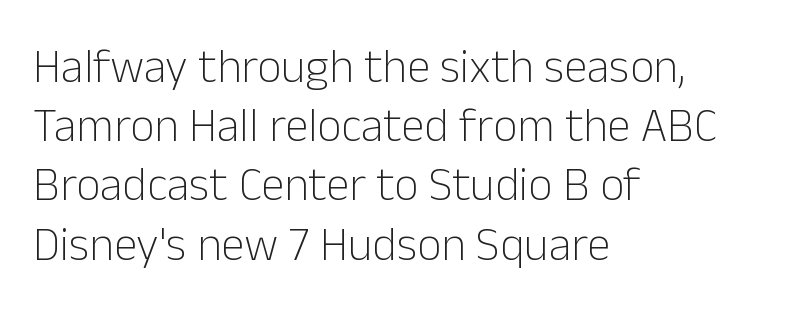
The letterforms sit at book weight or below. The letters advance in unequal steps, a hallmark of proportional type. Evenly set lines give the paragraph a standard silhouette. The type sits square on the baseline with zero lean. The type is set solid horizontally, with unmodified tracking. Font category for this specimen: sans-serif.
